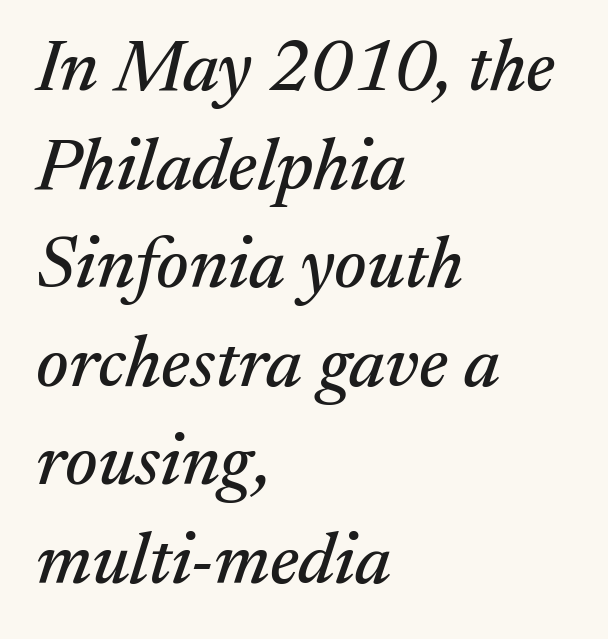
Quick note: underline off. Think of a printed novel: that variable character pitch is what you see here. How are the letters spaced? Ordinarily, with no added tracking. A typesetter would call this leading conventional body-copy spacing. I'd call this a serif setting — the letters wear small feet.
